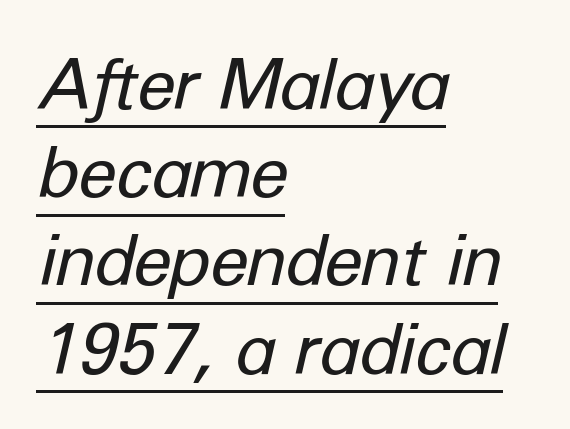
The image shows 70 px regular-weight type, italic (leaning right); set left-aligned, normal line spacing (1.26x), normal letter spacing, underlined; low stroke contrast and a medium x-height.
